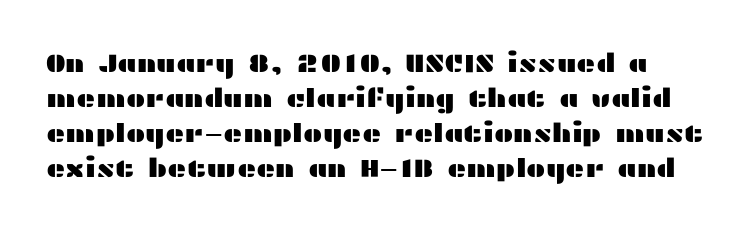
Q: Is the text italic (slanted)? A: No, it is upright.
Q: Is the text underlined? A: No.
Q: Is the spacing between letters normal or unusually wide? A: Normal.
Q: Is the spacing between lines tight, normal or loose? A: Normal.
